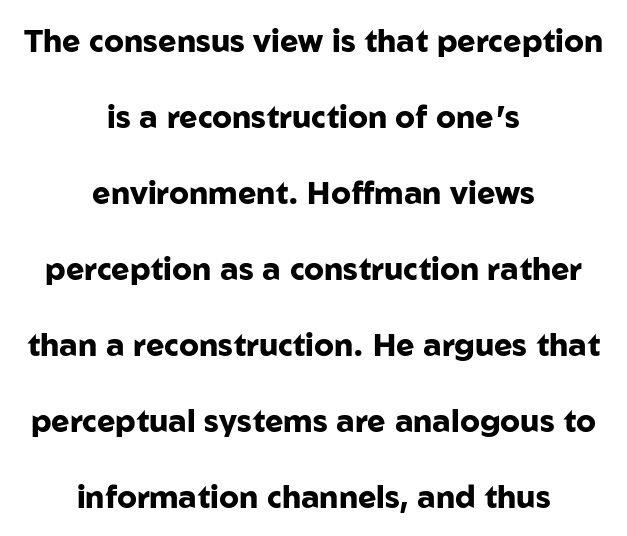
Q: Is the text bold? A: Yes.
Q: Is the text italic (slanted)? A: No, it is upright.
Q: Is the typeface a serif or a sans-serif typeface? A: Sans-serif.
Q: Is the text underlined? A: No.
Q: How is the paragraph aligned? A: Centered.
Q: Is the spacing between letters normal or unusually wide? A: Normal.
Q: Is the spacing between lines tight, normal or loose? A: Loose.
Q: Width (condensed, normal, or wide)? A: Normal.
Q: Stroke contrast? A: Low.
Q: x-height? A: Medium.
Q: Monospaced? A: No.
